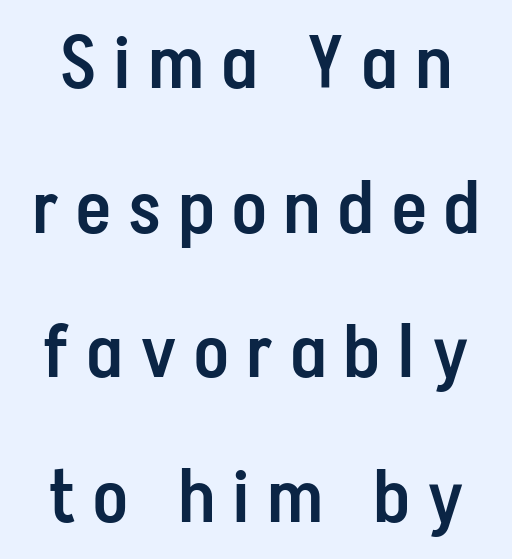
The image shows 73 px semibold, condensed sans-serif type, upright; set loose line spacing (1.98x), unusually wide letter spacing (+0.26 em), not underlined; low stroke contrast and a medium x-height.
